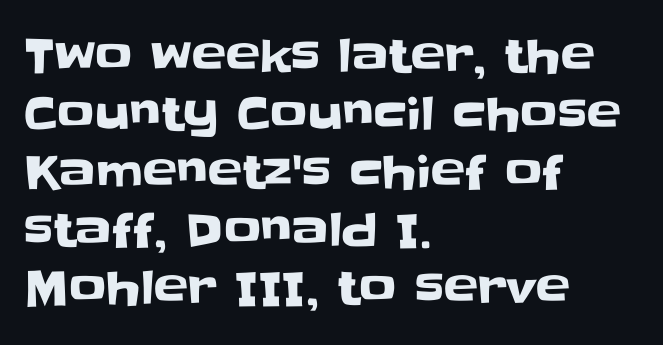
Type style note: lacks serifs. Check under the words: just untouched page. In terms of letterspacing, this is plain default setting. Evenly set lines give the paragraph a standard silhouette.
